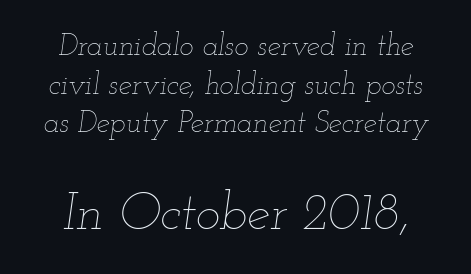
The image shows 52 px thin, wide type, italic (leaning right); set normal line spacing (1.29x), normal letter spacing, not underlined; the second (bottom) block is 1.73x larger; low stroke contrast and a small x-height.
